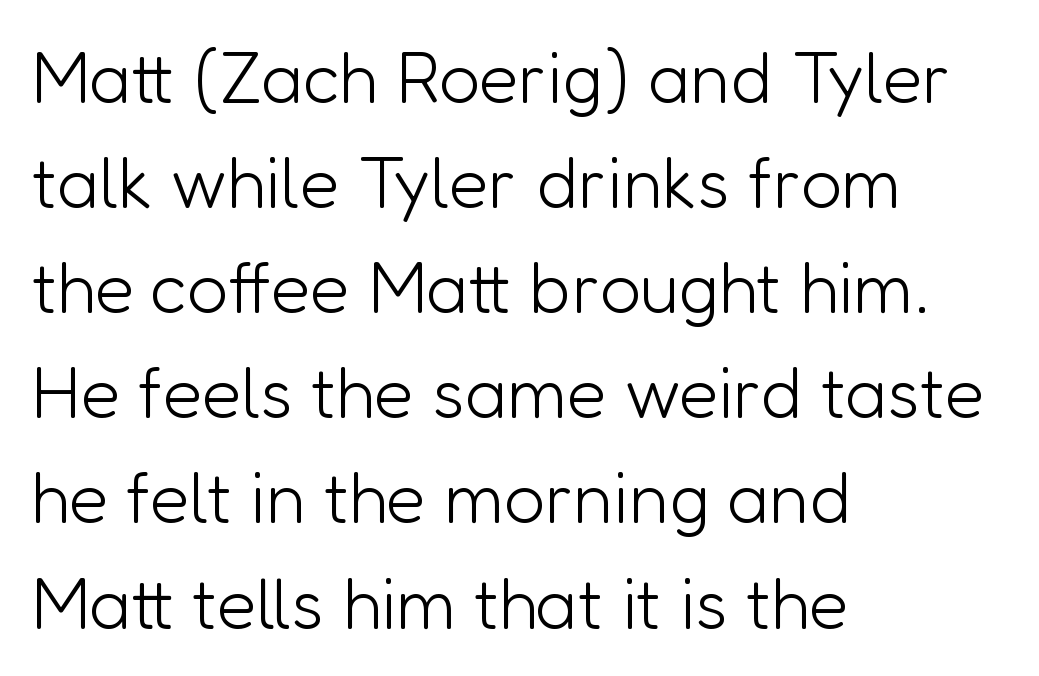
{"serif": "no", "italic": "no", "bold": "no", "weight": "light", "width": "normal", "stroke_contrast": "low", "x_height": "medium", "monospaced": "no", "underline": "no", "align": "left", "line_spacing": "normal", "line_spacing_ratio": 1.46, "letter_spacing": "normal", "letter_spacing_em": 0.0, "glyph_px": 72}
